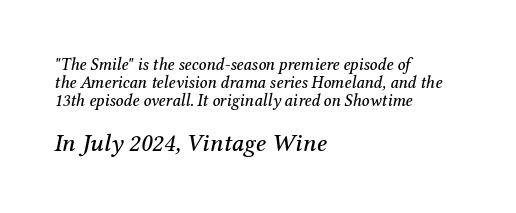
Q: Is the text italic (slanted)? A: Yes, it leans right by about 12 degrees.
Q: Is the text underlined? A: No.
Q: How is the paragraph aligned? A: Left-aligned.
Q: Is the spacing between letters normal or unusually wide? A: Normal.
Q: Is the spacing between lines tight, normal or loose? A: Tight.
Q: Which block of text is set in a larger size, the first (top) or the second (bottom)? A: The second (bottom) one.
